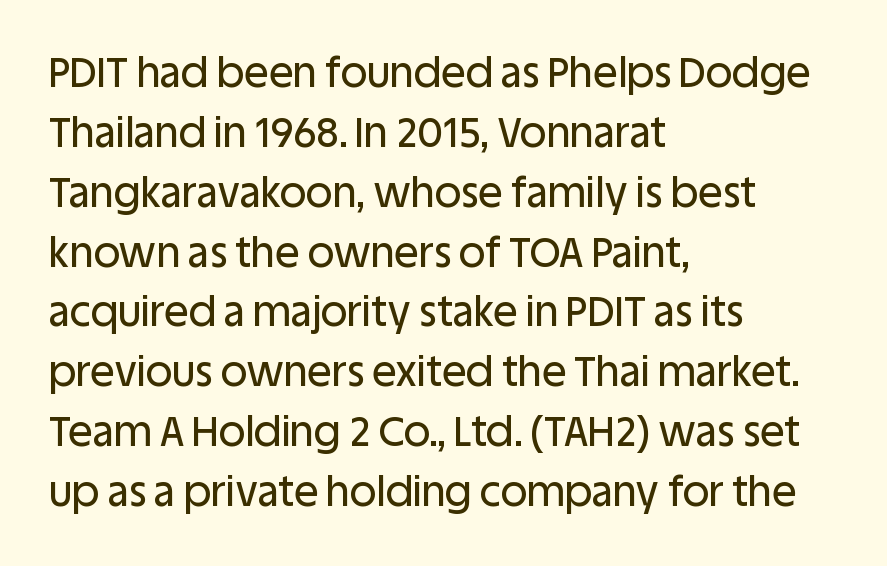
Q: Is the text italic (slanted)? A: No, it is upright.
Q: Is the typeface a serif or a sans-serif typeface? A: Sans-serif.
Q: Is the text underlined? A: No.
Q: How is the paragraph aligned? A: Left-aligned.
Q: Is the spacing between letters normal or unusually wide? A: Normal.
Q: Is the spacing between lines tight, normal or loose? A: Normal.
Q: Width (condensed, normal, or wide)? A: Normal.
Q: Stroke contrast? A: Low.
Q: x-height? A: Large.
Q: Monospaced? A: No.
